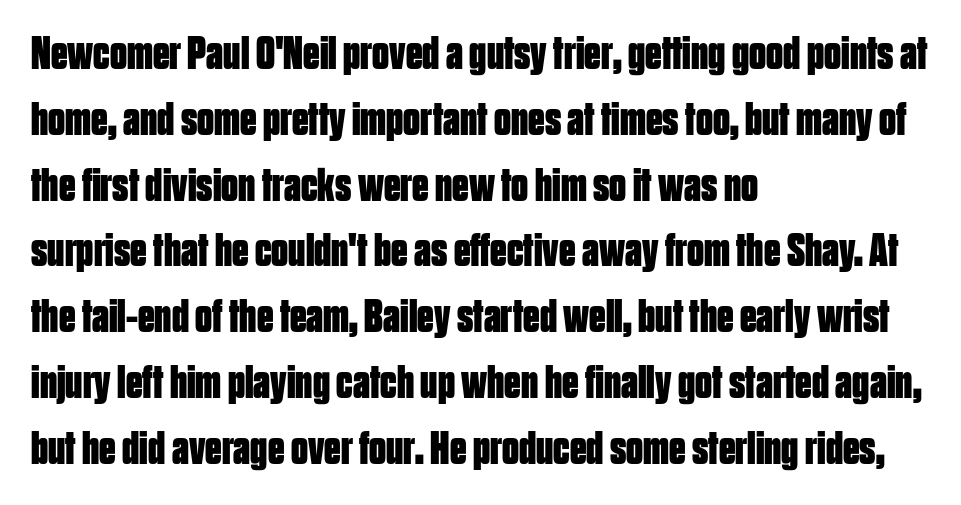
The image shows 47 px bold, condensed sans-serif type, upright; set left-aligned, normal line spacing (1.4x), normal letter spacing, not underlined; low stroke contrast and a large x-height.
